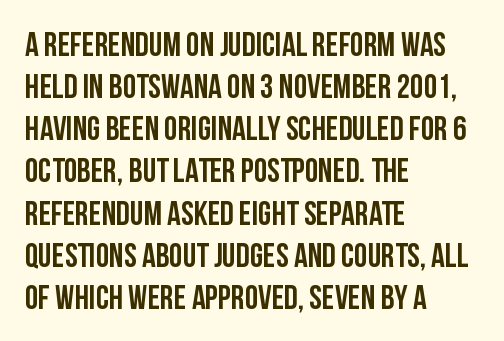
{"serif": "no", "italic": "no", "width": "condensed", "stroke_contrast": "low", "x_height": "large", "monospaced": "no", "underline": "no", "align": "left", "line_spacing_ratio": 1.24, "letter_spacing": "normal", "letter_spacing_em": 0.0, "glyph_px": 34}
